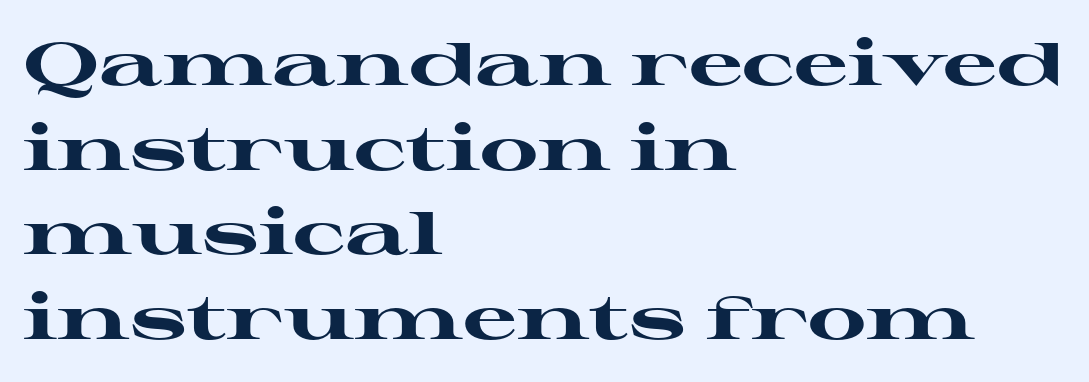
Q: Is the text bold? A: Yes.
Q: Is the text italic (slanted)? A: No, it is upright.
Q: Is the typeface a serif or a sans-serif typeface? A: Serif.
Q: Is the text underlined? A: No.
Q: How is the paragraph aligned? A: Left-aligned.
Q: Is the spacing between letters normal or unusually wide? A: Normal.
Q: Is the spacing between lines tight, normal or loose? A: Normal.
Q: Width (condensed, normal, or wide)? A: Wide.
Q: Stroke contrast? A: High.
Q: x-height? A: Medium.
Q: Monospaced? A: No.
